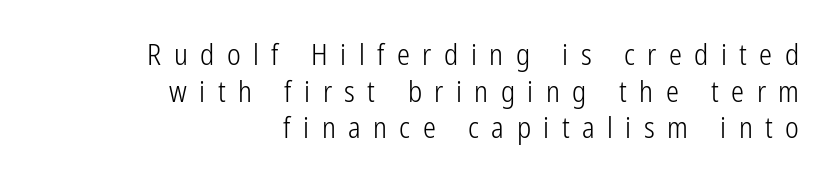
{"serif": "no", "italic": "no", "bold": "no", "weight": "light", "width": "condensed", "stroke_contrast": "low", "x_height": "medium", "monospaced": "no", "underline": "no", "align": "right", "line_spacing": "normal", "line_spacing_ratio": 1.26, "letter_spacing": "wide", "letter_spacing_em": 0.43, "glyph_px": 29}
